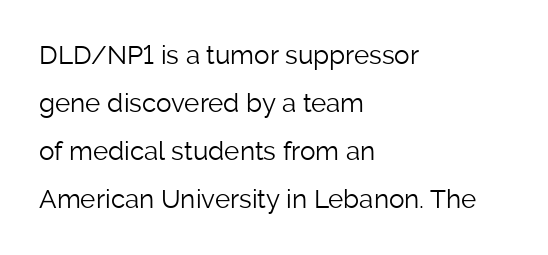
Any mark beneath the type? The region is blank. The type sits square on the baseline with zero lean. Compared with typical body copy, the letter spacing here is the same. This rendering uses left alignment, leaving the right contour irregular.
